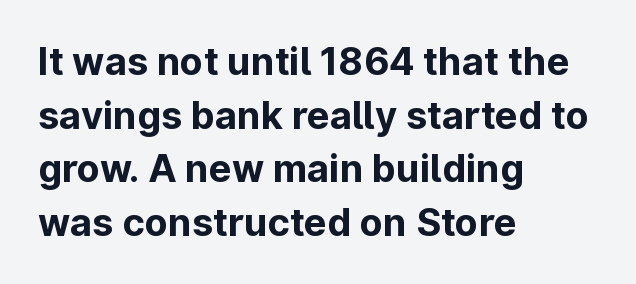
Q: Is the text bold? A: Yes.
Q: Is the text italic (slanted)? A: No, it is upright.
Q: Is the typeface a serif or a sans-serif typeface? A: Sans-serif.
Q: Is the text underlined? A: No.
Q: How is the paragraph aligned? A: Left-aligned.
Q: Is the spacing between letters normal or unusually wide? A: Normal.
Q: Is the spacing between lines tight, normal or loose? A: Normal.
Q: Width (condensed, normal, or wide)? A: Normal.
Q: Stroke contrast? A: Low.
Q: x-height? A: Medium.
Q: Monospaced? A: No.
